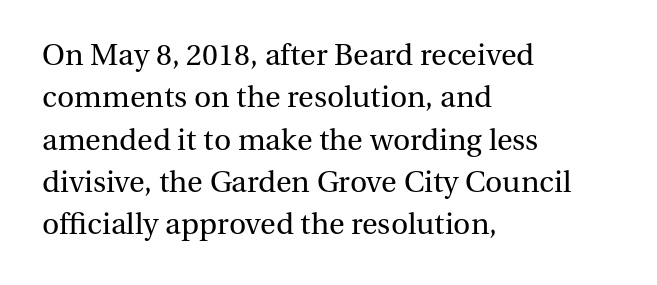
{"serif": "yes", "italic": "no", "bold": "no", "weight": "regular", "width": "normal", "stroke_contrast": "medium", "x_height": "medium", "monospaced": "no", "underline": "no", "align": "left", "line_spacing": "normal", "line_spacing_ratio": 1.41, "letter_spacing": "normal", "letter_spacing_em": 0.0, "glyph_px": 30}
